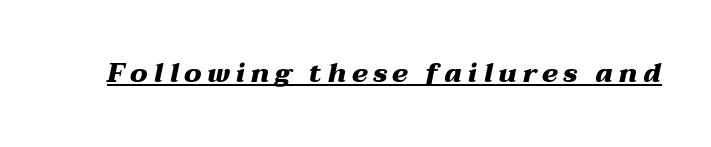
Q: Is the text bold? A: Yes.
Q: Is the text italic (slanted)? A: Yes, it leans right by about 12 degrees.
Q: Is the text underlined? A: Yes.
Q: Is the spacing between letters normal or unusually wide? A: Unusually wide.
